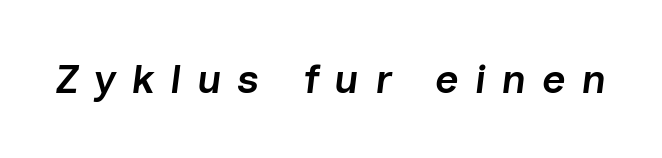
{"italic": "yes", "lean": "right", "slant_degrees": 7, "bold": "semi", "weight": "semibold", "width": "normal", "stroke_contrast": "low", "x_height": "medium", "monospaced": "no", "underline": "no", "letter_spacing": "wide", "letter_spacing_em": 0.38, "glyph_px": 41}
